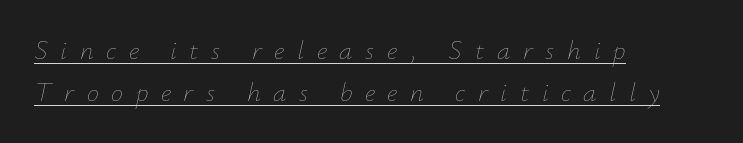
Q: Is the text bold? A: No.
Q: Is the text italic (slanted)? A: Yes, it leans right by about 12 degrees.
Q: Is the text underlined? A: Yes.
Q: How is the paragraph aligned? A: Left-aligned.
Q: Is the spacing between letters normal or unusually wide? A: Unusually wide.
Q: Is the spacing between lines tight, normal or loose? A: Normal.
